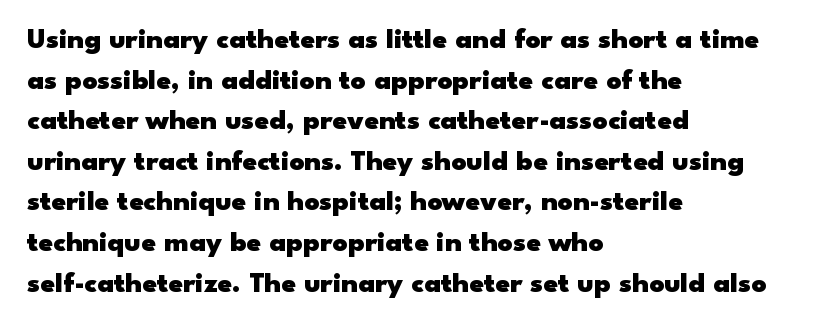
This is roman type, the default non-slanted kind. Nope, no serifs anywhere on these letters. Clear beneath every line of the passage. Tracking here is standard; glyphs follow each other at the usual distance. The space between consecutive lines is moderate.
